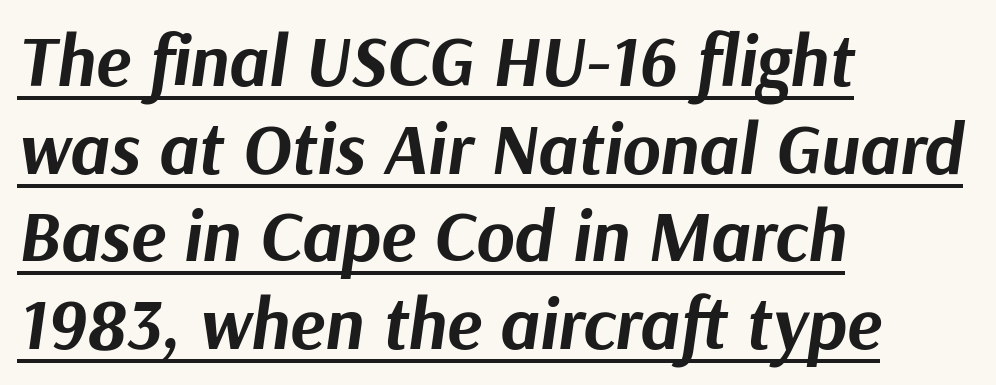
Q: Is the text bold? A: Yes.
Q: Is the text italic (slanted)? A: Yes, it leans right by about 9 degrees.
Q: Is the text underlined? A: Yes.
Q: How is the paragraph aligned? A: Left-aligned.
Q: Is the spacing between letters normal or unusually wide? A: Normal.
Q: Width (condensed, normal, or wide)? A: Normal.
Q: Stroke contrast? A: Medium.
Q: x-height? A: Medium.
Q: Monospaced? A: No.
